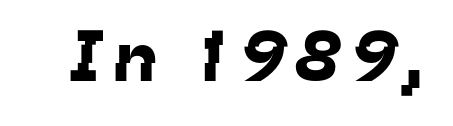
The image shows 72 px sans-serif type; set not underlined; low stroke contrast and a medium x-height.
